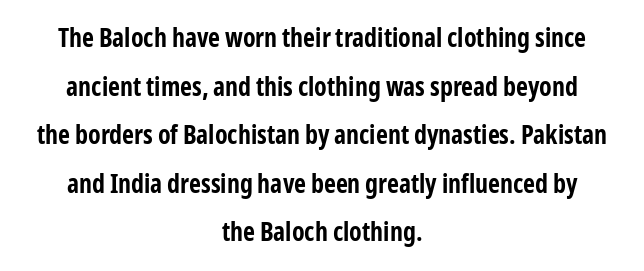
{"italic": "no", "bold": "yes", "underline": "no", "align": "center", "line_spacing_ratio": 1.87, "letter_spacing": "normal", "letter_spacing_em": 0.0, "glyph_px": 26}
